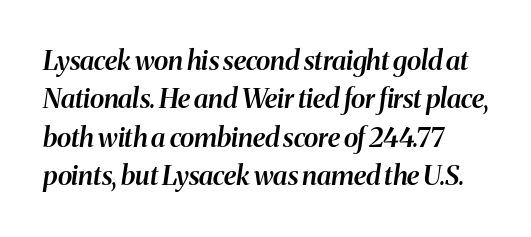
{"italic": "yes", "lean": "right", "slant_degrees": 8, "bold": "semi", "underline": "no", "line_spacing": "normal", "line_spacing_ratio": 1.42, "letter_spacing": "normal", "letter_spacing_em": 0.0, "glyph_px": 27}
